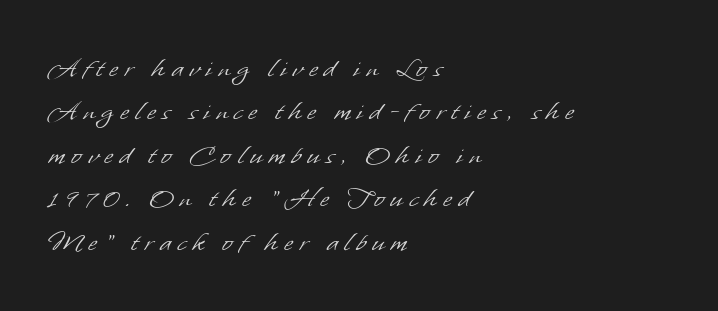
No feet cap the strokes, marking this as sans-serif type. The space directly below the letters is spotless. Each letter keeps its own natural width here, so spacing adapts to shape. Leftover space on each line is placed entirely after the last word. Interline gaps are of average width in this sample.
